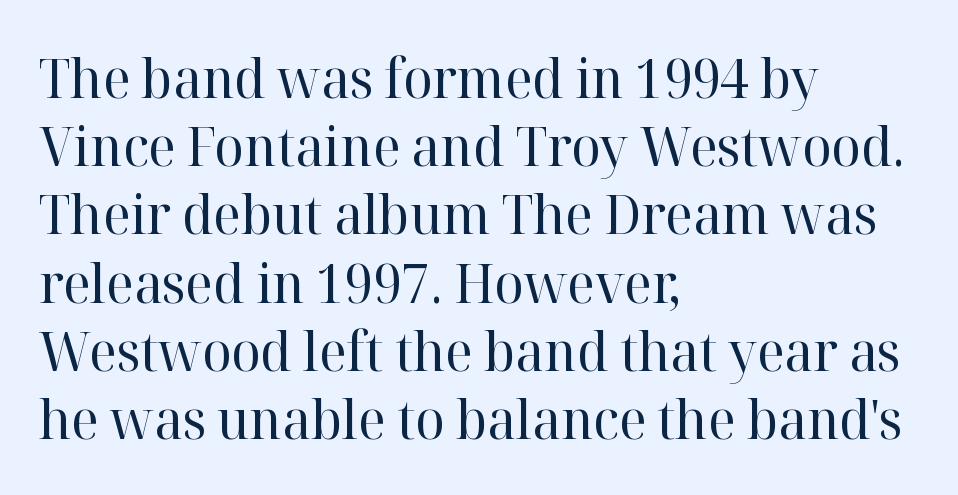
The image shows 55 px regular-weight serif type, upright; set left-aligned, line spacing 1.24x, normal letter spacing, not underlined; high stroke contrast and a medium x-height.
